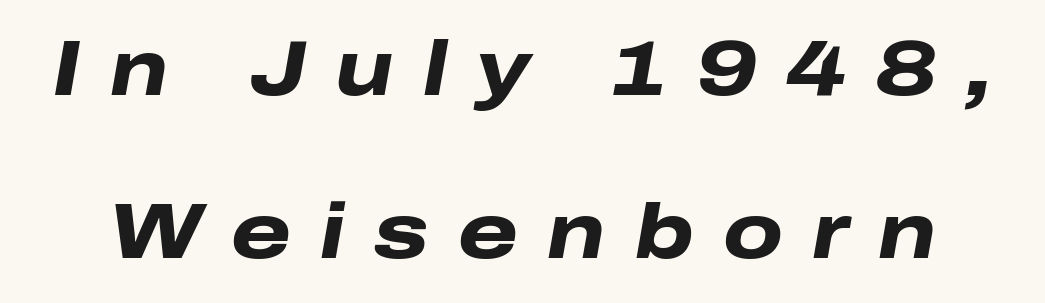
Q: Is the text bold? A: Yes.
Q: Is the text italic (slanted)? A: Yes, it leans right by about 10 degrees.
Q: Is the text underlined? A: No.
Q: Is the spacing between letters normal or unusually wide? A: Unusually wide.
Q: Is the spacing between lines tight, normal or loose? A: Loose.
Q: Width (condensed, normal, or wide)? A: Wide.
Q: Stroke contrast? A: Low.
Q: x-height? A: Medium.
Q: Monospaced? A: No.
